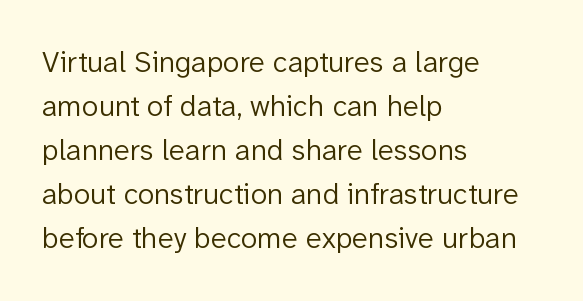
Unmarked baselines from the first word to the last. Quick note: interline space is typical. Vertical stems look standard width or narrower in stroke. Students, note that the glyphs here touch the page at normal intervals. Every row of glyphs begins at an identical x-position on the left. The characters display no serif detailing; their extremities are plain.
